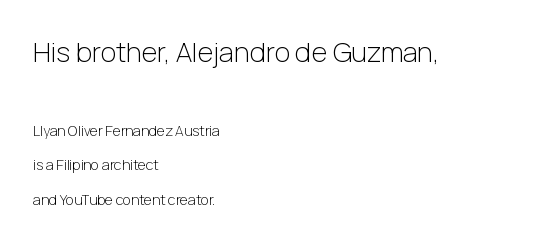
Q: Is the text bold? A: No.
Q: Is the text italic (slanted)? A: No, it is upright.
Q: Is the text underlined? A: No.
Q: How is the paragraph aligned? A: Left-aligned.
Q: Is the spacing between letters normal or unusually wide? A: Normal.
Q: Is the spacing between lines tight, normal or loose? A: Loose.
Q: Which block of text is set in a larger size, the first (top) or the second (bottom)? A: The first (top) one.
